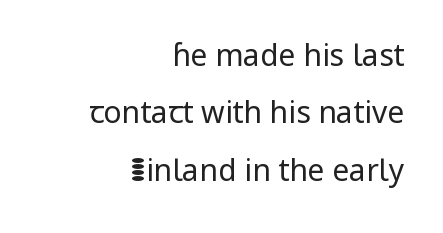
Q: Is the text bold? A: No.
Q: Is the text italic (slanted)? A: No, it is upright.
Q: Is the typeface a serif or a sans-serif typeface? A: Sans-serif.
Q: Is the text underlined? A: No.
Q: How is the paragraph aligned? A: Right-aligned.
Q: Is the spacing between letters normal or unusually wide? A: Normal.
Q: Is the spacing between lines tight, normal or loose? A: Loose.
Q: Width (condensed, normal, or wide)? A: Normal.
Q: Stroke contrast? A: Low.
Q: x-height? A: Medium.
Q: Monospaced? A: No.
